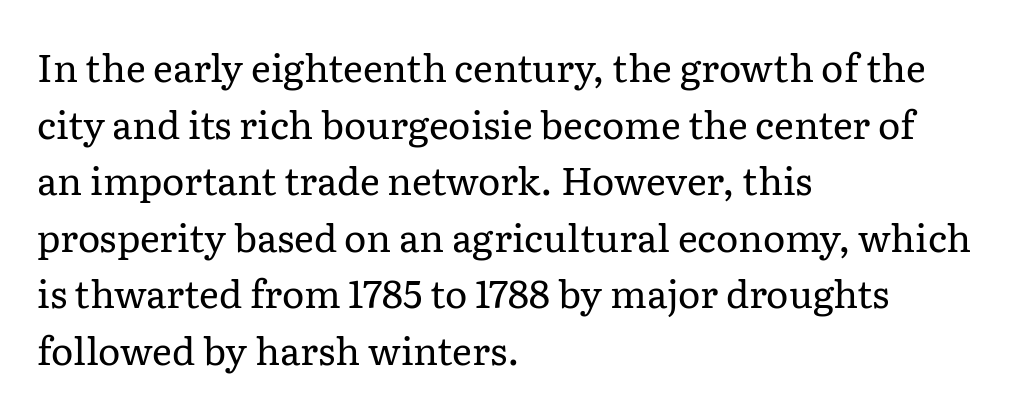
Q: Is the text bold? A: No.
Q: Is the text italic (slanted)? A: No, it is upright.
Q: Is the typeface a serif or a sans-serif typeface? A: Serif.
Q: Is the text underlined? A: No.
Q: How is the paragraph aligned? A: Left-aligned.
Q: Is the spacing between letters normal or unusually wide? A: Normal.
Q: Is the spacing between lines tight, normal or loose? A: Normal.
Q: Width (condensed, normal, or wide)? A: Normal.
Q: Stroke contrast? A: Low.
Q: x-height? A: Medium.
Q: Monospaced? A: No.
